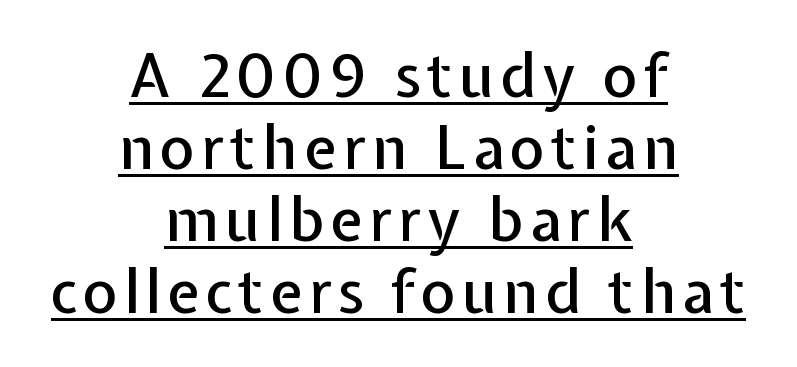
Does a line run under the words? Yes, clearly. In CSS terms this would be text-align: center. Is this a sans? Yes — the strokes have no serifs. Note the varied advance widths — an 'i' is clearly narrower than an 'm'. Unlike italic type, these characters show no tilt at all.
